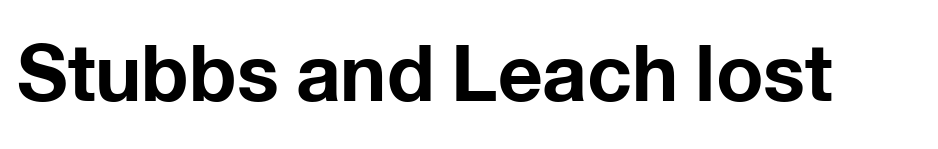
{"serif": "no", "italic": "no", "bold": "yes", "weight": "bold", "width": "normal", "stroke_contrast": "low", "x_height": "medium", "monospaced": "no", "underline": "no", "letter_spacing": "normal", "letter_spacing_em": 0.0, "glyph_px": 78}
